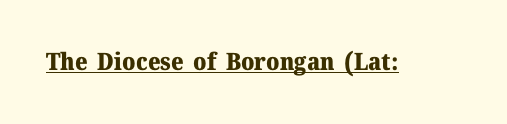
{"italic": "no", "bold": "yes", "underline": "yes", "letter_spacing": "normal", "letter_spacing_em": 0.0, "glyph_px": 24}
